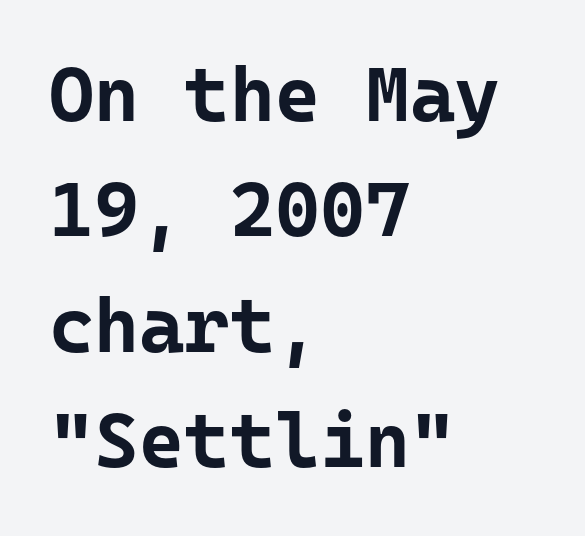
{"serif": "no", "italic": "no", "bold": "yes", "weight": "bold", "width": "normal", "stroke_contrast": "low", "x_height": "medium", "monospaced": "yes", "underline": "no", "align": "left", "line_spacing": "normal", "line_spacing_ratio": 1.5, "letter_spacing": "normal", "letter_spacing_em": 0.0, "glyph_px": 77}
